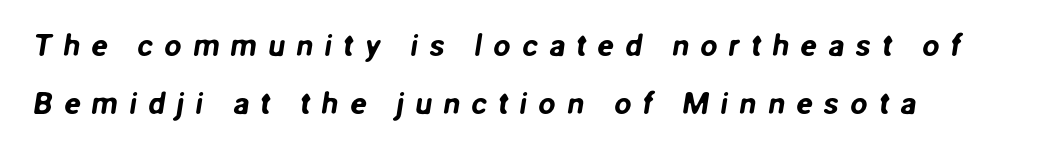
{"serif": "no", "width": "normal", "stroke_contrast": "low", "x_height": "medium", "monospaced": "no", "underline": "no", "align": "left", "line_spacing_ratio": 1.86, "letter_spacing": "wide", "letter_spacing_em": 0.35, "glyph_px": 31}
